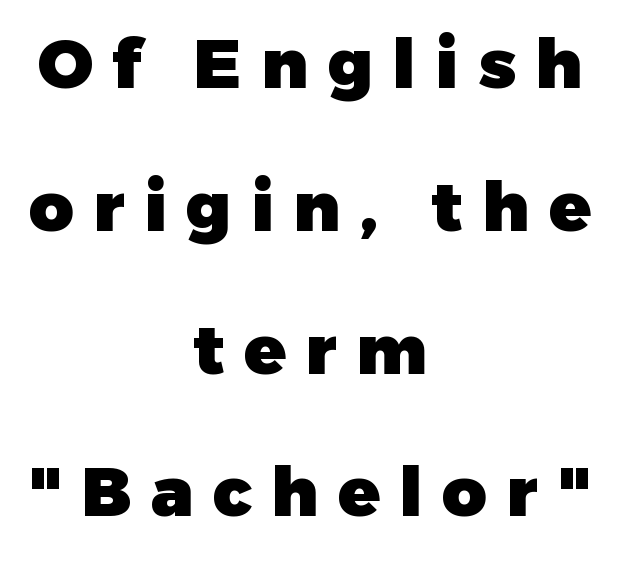
Note the varied advance widths — an 'i' is clearly narrower than an 'm'. These lines were composed using upright roman letters. Decoration check: the copy has no underline. Interline gaps are noticeably wide in this sample. The designer went with a sans here, leaving each stem footless. Each glyph is drawn with heavy, bold strokes.
